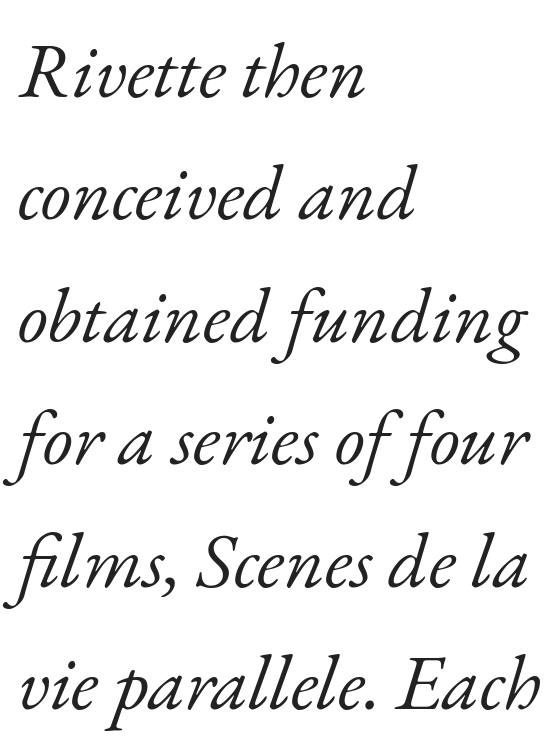
Look at the bottom of the vertical strokes: they flare into serifs here. A typesetter would call this proportional, since set widths differ per character. Stroke mass is kept to a normal reading level or below. Every row of glyphs begins at an identical x-position on the left. Beneath every word, the page is bare. The tracking reads as untouched default to a designer's eye.
